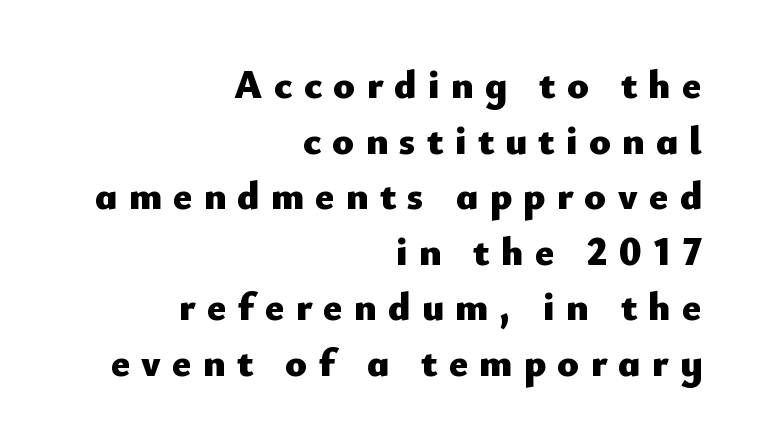
The image shows 40 px heavy sans-serif type, upright; set right-aligned, normal line spacing (1.39x), unusually wide letter spacing (+0.28 em), not underlined; low stroke contrast and a small x-height.
